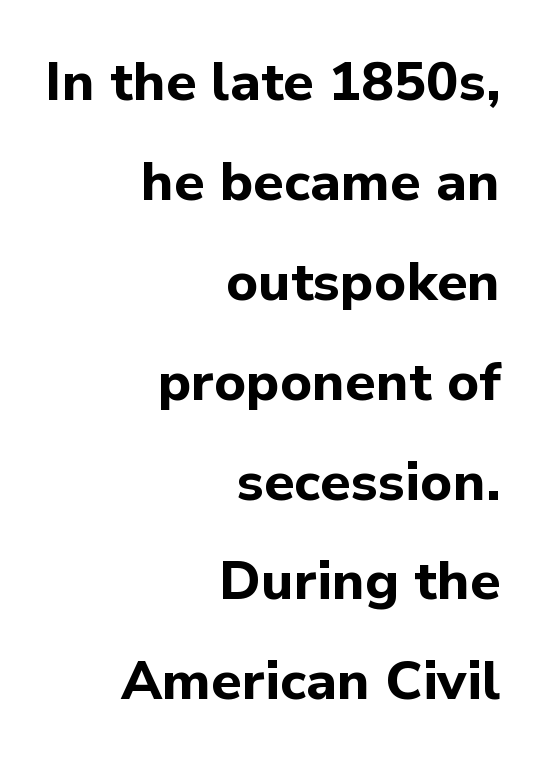
The image shows 54 px bold sans-serif type, upright; set right-aligned, line spacing 1.85x, normal letter spacing, not underlined; low stroke contrast and a medium x-height.
